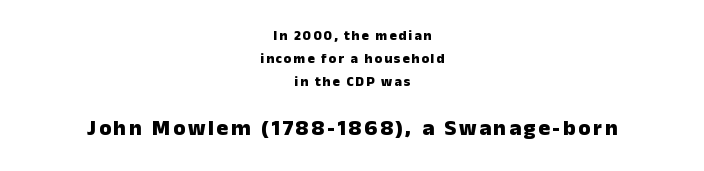
{"italic": "no", "bold": "yes", "underline": "no", "align": "center", "line_spacing": "normal", "line_spacing_ratio": 1.66, "larger_block": "second", "size_ratio": 1.57, "glyph_px": 22}
